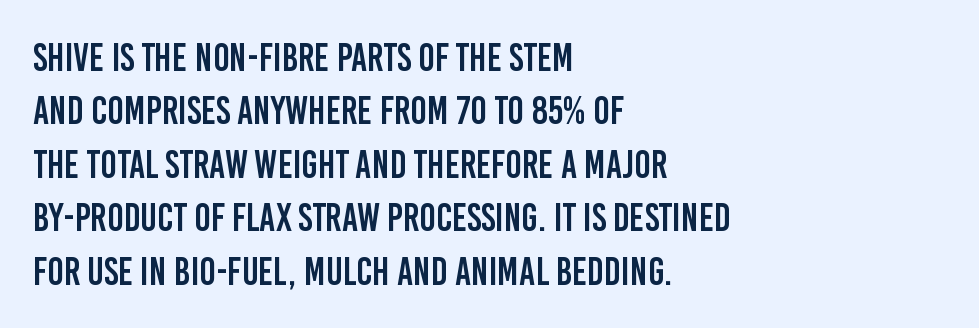
The image shows 39 px condensed sans-serif type, upright; set left-aligned, normal line spacing (1.37x), normal letter spacing, not underlined; low stroke contrast and a large x-height.
